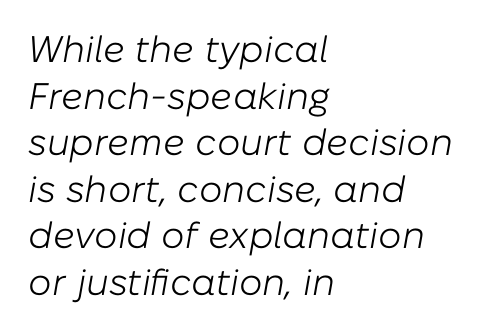
The image shows 37 px light type, italic (leaning right); set left-aligned, normal line spacing (1.26x), normal letter spacing, not underlined; low stroke contrast and a medium x-height.
